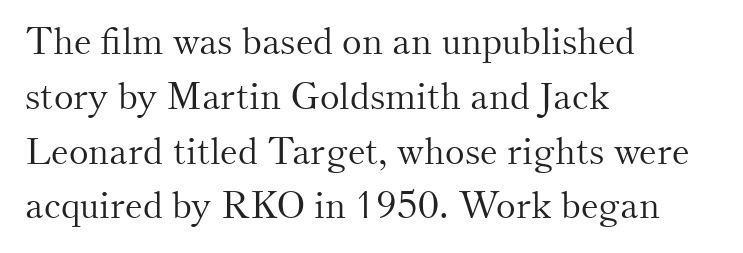
Bare-footed words on every line. Every row of glyphs begins at an identical x-position on the left. Is this a sans? No — the strokes have serifs. These lines were composed using upright roman letters. Here the designer chose a conventional face with non-uniform glyph widths. This block has exactly the height ordinary leading produces.
